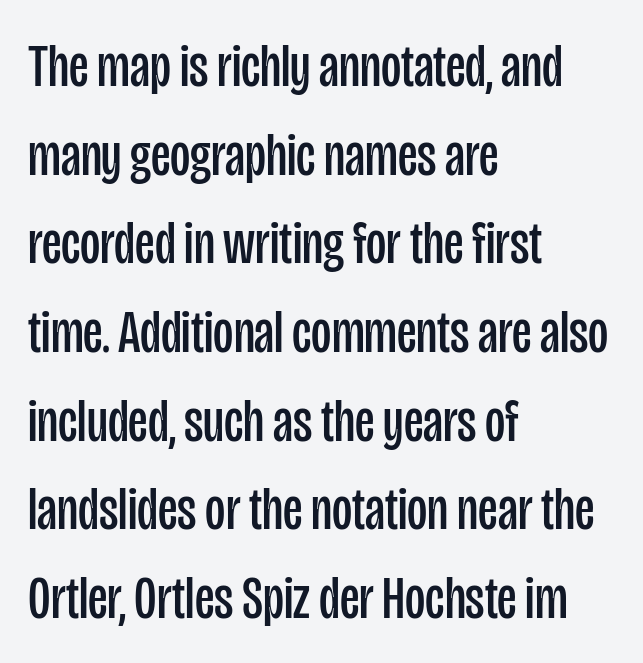
The image shows 62 px regular-weight, condensed sans-serif type, upright; set left-aligned, normal line spacing (1.43x), normal letter spacing, not underlined; low stroke contrast and a large x-height.
